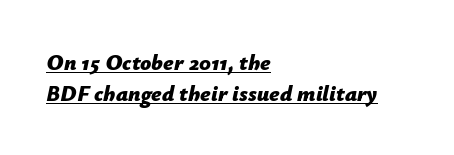
{"italic": "yes", "lean": "right", "slant_degrees": 12, "bold": "yes", "underline": "yes", "align": "left", "line_spacing": "normal", "line_spacing_ratio": 1.41, "letter_spacing": "normal", "letter_spacing_em": 0.0, "glyph_px": 22}
